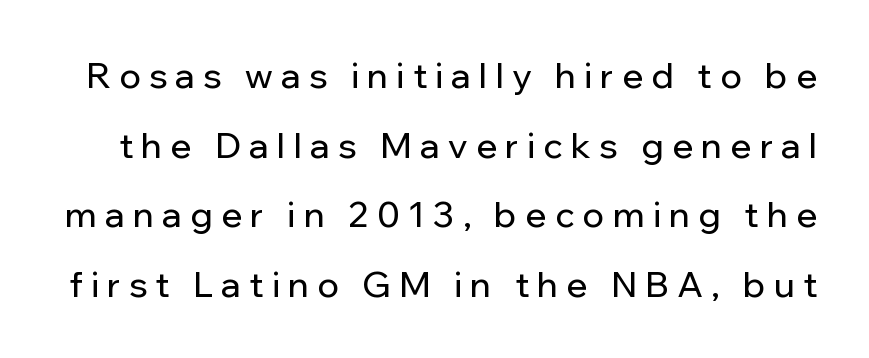
The image shows 35 px sans-serif type, upright; set loose line spacing (1.99x), unusually wide letter spacing (+0.24 em), not underlined; low stroke contrast and a medium x-height.
